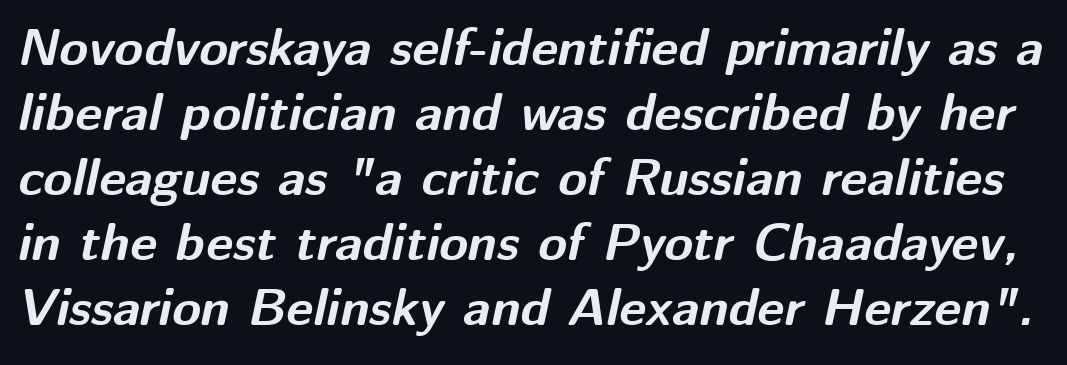
The image shows 52 px bold type, italic (leaning right); set normal line spacing (1.25x), normal letter spacing, not underlined; medium stroke contrast and a medium x-height.
